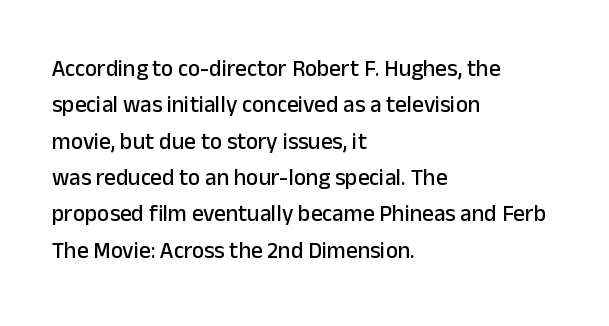
Q: Is the text italic (slanted)? A: No, it is upright.
Q: Is the text underlined? A: No.
Q: How is the paragraph aligned? A: Left-aligned.
Q: Is the spacing between letters normal or unusually wide? A: Normal.
Q: Is the spacing between lines tight, normal or loose? A: Normal.
